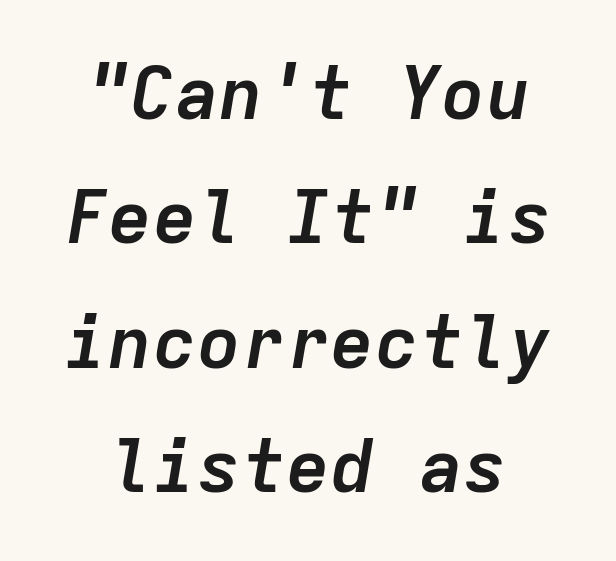
The image shows 74 px semibold type, italic (leaning right), monospaced; set normal line spacing (1.68x), normal letter spacing, not underlined; low stroke contrast and a medium x-height.
